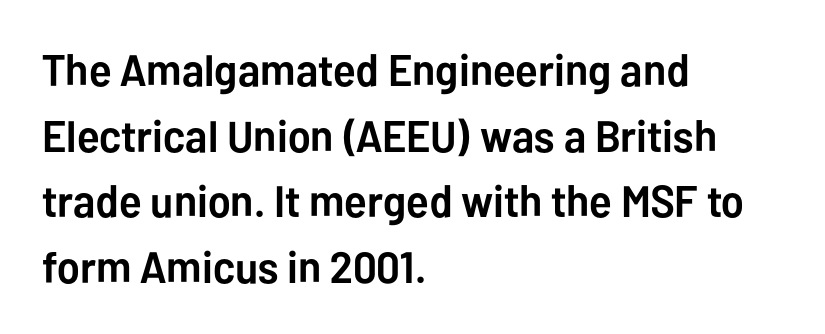
Q: Is the text bold? A: Yes.
Q: Is the text italic (slanted)? A: No, it is upright.
Q: Is the typeface a serif or a sans-serif typeface? A: Sans-serif.
Q: Is the text underlined? A: No.
Q: How is the paragraph aligned? A: Left-aligned.
Q: Is the spacing between letters normal or unusually wide? A: Normal.
Q: Is the spacing between lines tight, normal or loose? A: Normal.
Q: Width (condensed, normal, or wide)? A: Normal.
Q: Stroke contrast? A: Low.
Q: x-height? A: Medium.
Q: Monospaced? A: No.
